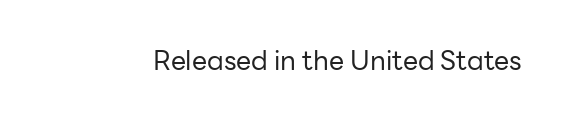
{"italic": "no", "bold": "no", "underline": "no", "letter_spacing": "normal", "letter_spacing_em": 0.0, "glyph_px": 27}
